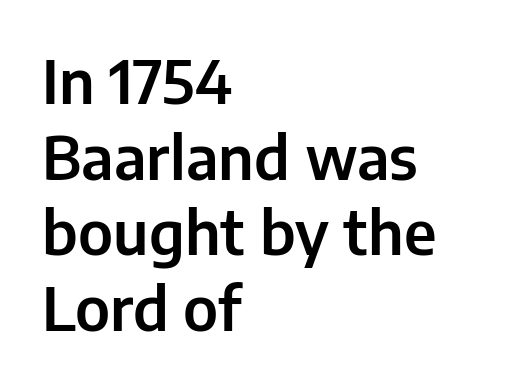
Lines of text with bare space underneath. Spacing between characters is what you'd get straight out of the box. Evenly set lines give the paragraph a standard silhouette. Character widths vary here, with narrow letters taking less room than wide ones. The glyphs in this specimen are sans serif.
